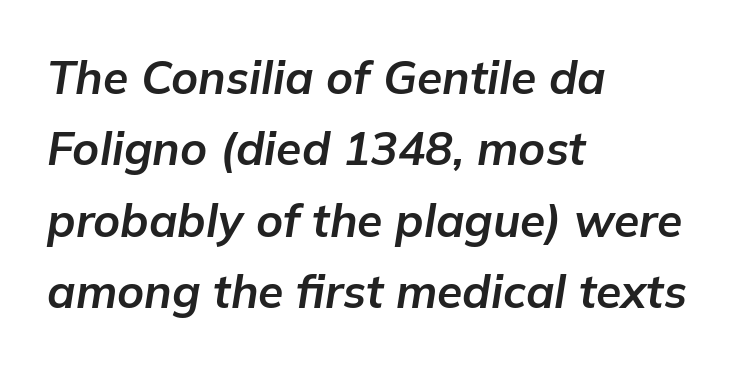
The rendering uses natural spacing where letterforms have individual widths. When letters slant like this, we call the style italic. The sample has been set heavy, in full bold. What's the leading like? Ordinary, nothing unusual. Here the glyphs are tracked normally, forming tight word shapes. Words float on clear page, feet unadorned.
